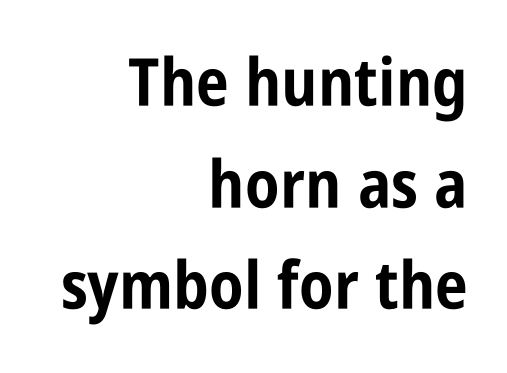
{"serif": "no", "italic": "no", "bold": "yes", "weight": "bold", "width": "condensed", "stroke_contrast": "low", "x_height": "large", "monospaced": "no", "underline": "no", "align": "right", "line_spacing": "normal", "line_spacing_ratio": 1.54, "letter_spacing": "normal", "letter_spacing_em": 0.0, "glyph_px": 66}
